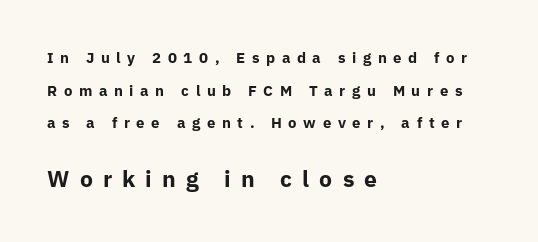
Its strokes are broad and dark, the hallmark of bold type. Lines of text with bare space underneath. Inter-character spacing is expanded well beyond the font's built-in metrics. Two sizes are in play, and the larger belongs to the second block.
